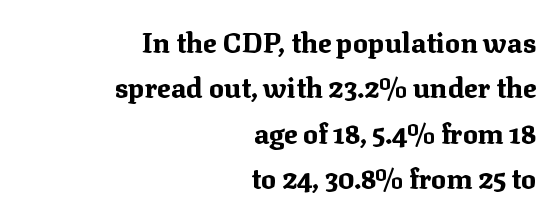
Q: Is the text bold? A: Yes.
Q: Is the text italic (slanted)? A: No, it is upright.
Q: Is the typeface a serif or a sans-serif typeface? A: Serif.
Q: Is the text underlined? A: No.
Q: How is the paragraph aligned? A: Right-aligned.
Q: Is the spacing between letters normal or unusually wide? A: Normal.
Q: Is the spacing between lines tight, normal or loose? A: Normal.
Q: Width (condensed, normal, or wide)? A: Normal.
Q: Stroke contrast? A: Medium.
Q: x-height? A: Medium.
Q: Monospaced? A: No.
